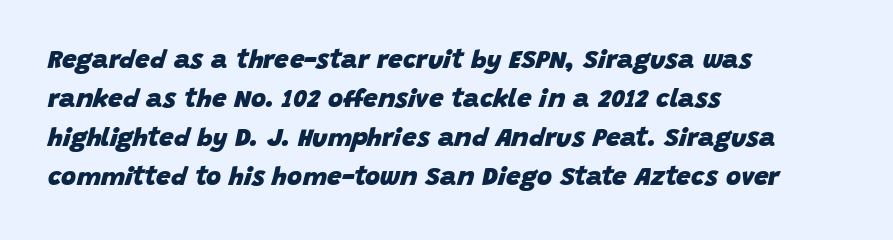
Q: Is the text bold? A: Yes.
Q: Is the text italic (slanted)? A: Yes, it leans right by about 15 degrees.
Q: Is the text underlined? A: No.
Q: How is the paragraph aligned? A: Left-aligned.
Q: Is the spacing between letters normal or unusually wide? A: Normal.
Q: Is the spacing between lines tight, normal or loose? A: Normal.
